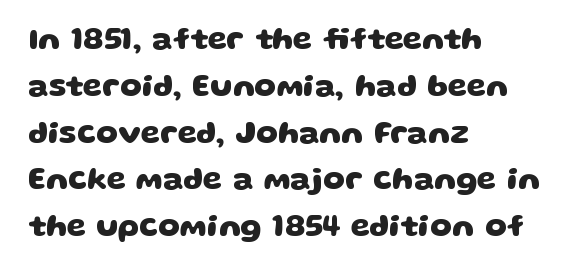
Summary of vertical rhythm: regular, with standard interline spacing. Each line starts at the same left margin while the right side varies. The gaps between neighbouring characters are ordinary and unremarkable. The space beneath each line is pristine and unruled. Are there feet on the stems? There aren't — it's a sans.
